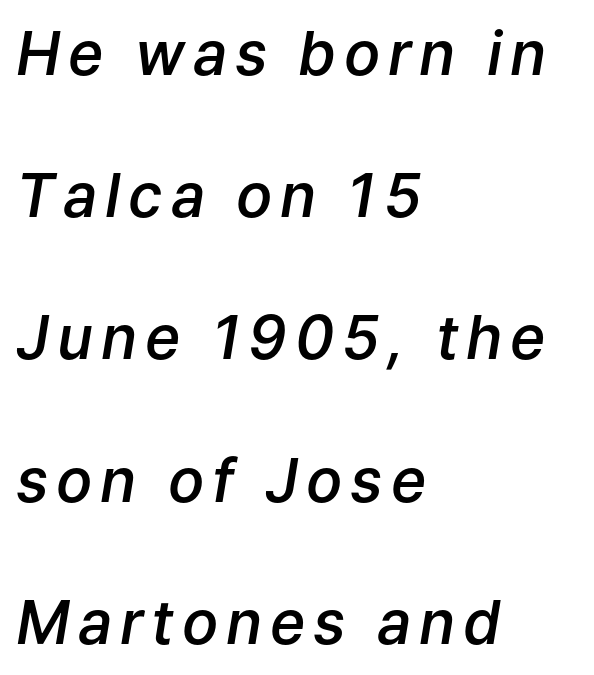
The image shows 60 px semibold type, italic (leaning right); set left-aligned, loose line spacing (2.37x), not underlined; low stroke contrast and a medium x-height.
